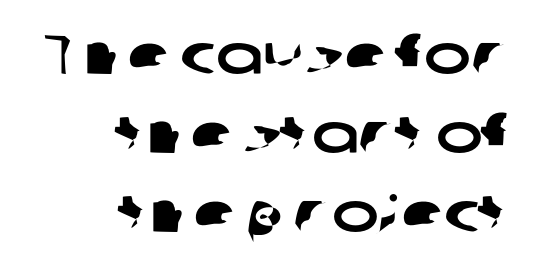
{"serif": "no", "width": "wide", "stroke_contrast": "low", "x_height": "medium", "monospaced": "no", "underline": "no", "align": "right", "line_spacing": "normal", "line_spacing_ratio": 1.41, "letter_spacing": "normal", "letter_spacing_em": 0.0, "glyph_px": 56}
